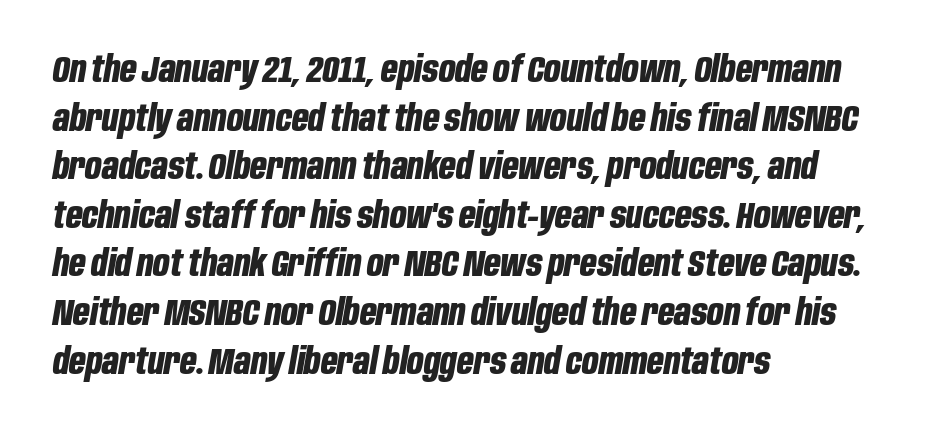
A clean baseline with only descenders dipping below it. A full-strength bold gives these letters their thick strokes. The letters advance in unequal steps, a hallmark of proportional type. Students, observe: this is what conventionally led text looks like. One-word summary of the alignment: left.
